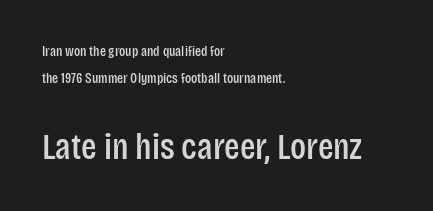
Q: Is the text italic (slanted)? A: No, it is upright.
Q: Is the typeface a serif or a sans-serif typeface? A: Sans-serif.
Q: Is the text underlined? A: No.
Q: How is the paragraph aligned? A: Left-aligned.
Q: Is the spacing between letters normal or unusually wide? A: Normal.
Q: Is the spacing between lines tight, normal or loose? A: Loose.
Q: Which block of text is set in a larger size, the first (top) or the second (bottom)? A: The second (bottom) one.
Q: Width (condensed, normal, or wide)? A: Condensed.
Q: Stroke contrast? A: Low.
Q: x-height? A: Large.
Q: Monospaced? A: No.
